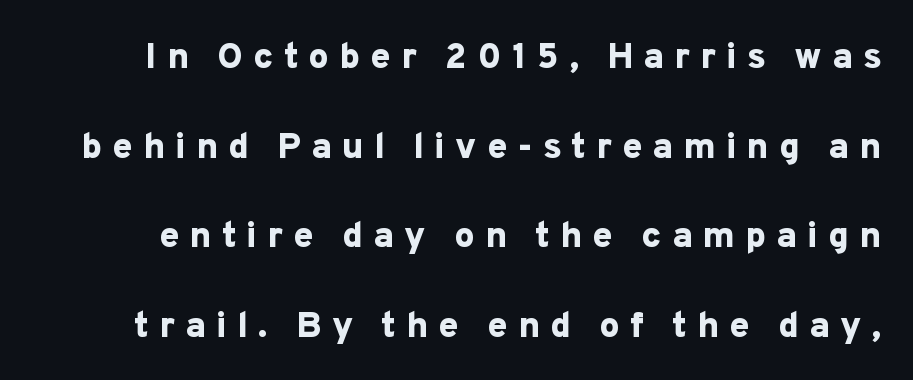
{"serif": "no", "italic": "no", "bold": "yes", "weight": "bold", "width": "normal", "stroke_contrast": "low", "x_height": "medium", "monospaced": "no", "underline": "no", "line_spacing": "loose", "line_spacing_ratio": 2.49, "letter_spacing": "wide", "letter_spacing_em": 0.28, "glyph_px": 36}
